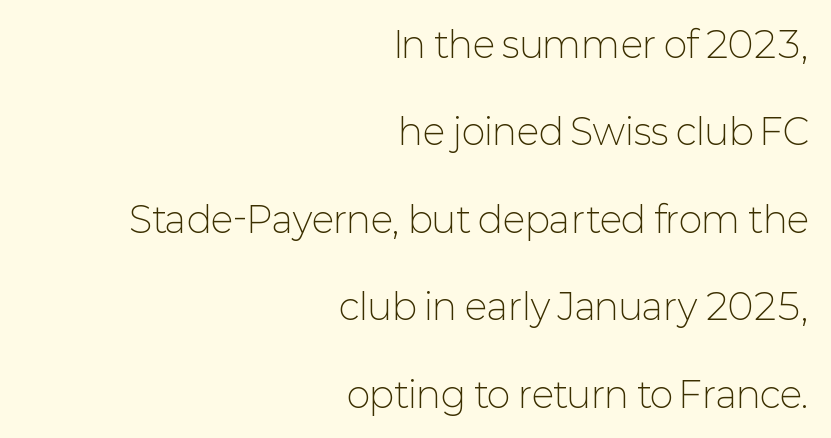
Underlining? Definitely not there. A typesetter would label this face a sans. This is not heavy type; no bold has been used. Each word holds together tightly as a unit, with standard inter-letter gaps.
